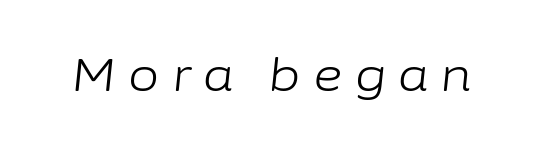
On a weight scale, this lands at 450 or below. Lines of text with bare space underneath. Slant detected: the letters are inclined. Between one letter and the next there's a generous, obvious gap. Character widths vary here, with narrow letters taking less room than wide ones.
